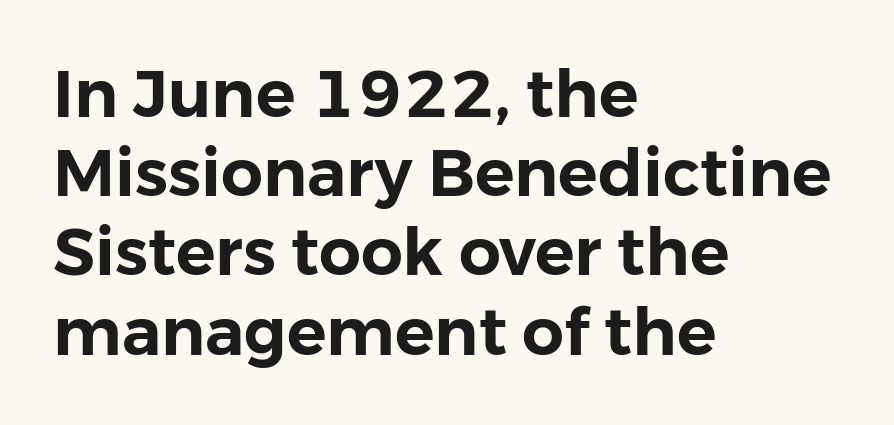
The line texture is even and compact thanks to regular tracking. Just letters on the line, the space beneath them empty. The letters carry no serifs — their stems end cleanly without finishing strokes. A roman cut, with each character standing at attention. Spacing verdict: proportional, widths tailored to each character.
